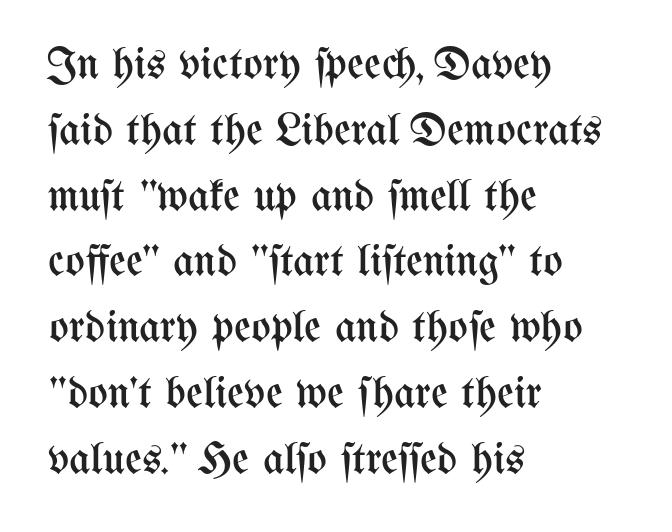
The image shows 46 px regular-weight, condensed type, upright; set left-aligned, normal line spacing (1.43x), normal letter spacing, not underlined; medium stroke contrast and a medium x-height.
